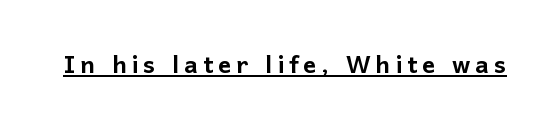
A typesetter would call this proportional, since set widths differ per character. The text was rendered using a sans face with plain stroke endings. A continuous stroke trails under the words, as in a hyperlink. Quick note: not italic, upright.
